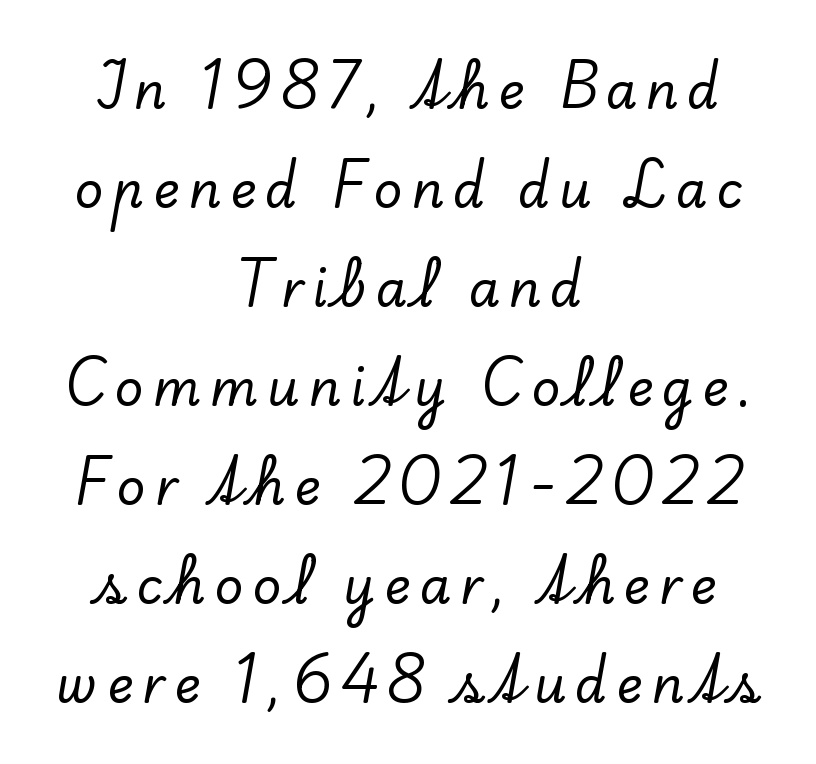
{"serif": "yes", "width": "normal", "stroke_contrast": "low", "x_height": "small", "monospaced": "no", "underline": "no", "align": "center", "line_spacing": "loose", "line_spacing_ratio": 1.98, "glyph_px": 50}
